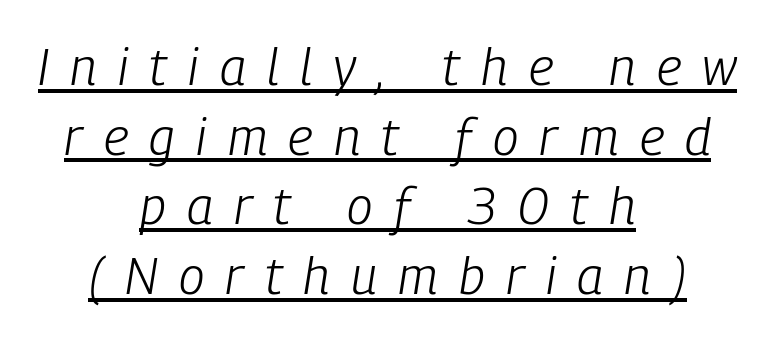
{"italic": "yes", "lean": "right", "slant_degrees": 9, "bold": "no", "weight": "light", "width": "condensed", "stroke_contrast": "low", "x_height": "medium", "monospaced": "no", "underline": "yes", "align": "center", "line_spacing": "normal", "line_spacing_ratio": 1.34, "letter_spacing": "wide", "letter_spacing_em": 0.41, "glyph_px": 52}
